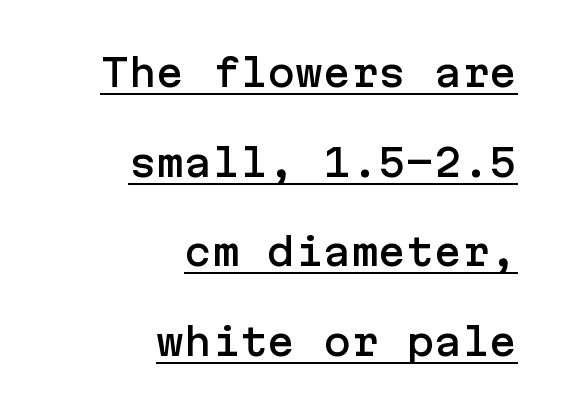
{"serif": "no", "italic": "no", "width": "normal", "stroke_contrast": "low", "x_height": "medium", "underline": "yes", "align": "right", "line_spacing": "loose", "line_spacing_ratio": 2.42, "letter_spacing": "normal", "letter_spacing_em": 0.0, "glyph_px": 37}
